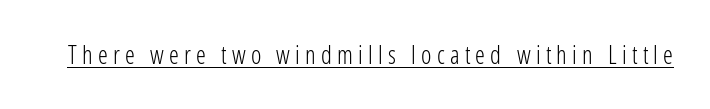
The font is comparable to plain body text, perhaps lighter. This is the regular roman posture of the typeface. The typesetter has applied underlining to the passage shown. Tracking value appears strongly positive — letters spread wide.
